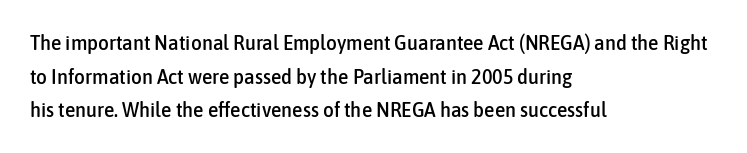
Q: Is the text italic (slanted)? A: No, it is upright.
Q: Is the text underlined? A: No.
Q: How is the paragraph aligned? A: Left-aligned.
Q: Is the spacing between letters normal or unusually wide? A: Normal.
Q: Is the spacing between lines tight, normal or loose? A: Normal.
